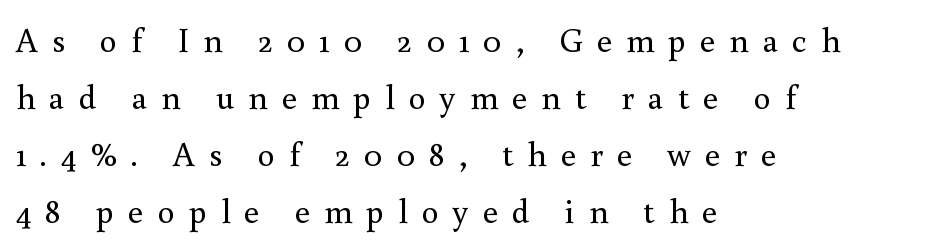
The image shows 34 px regular-weight serif type, upright; set left-aligned, normal line spacing (1.68x), unusually wide letter spacing (+0.41 em), not underlined; a small x-height.
